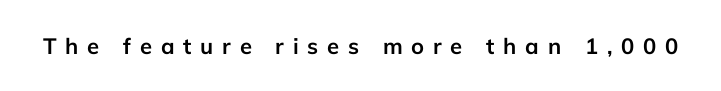
The image shows 22 px bold type, upright; set unusually wide letter spacing (+0.4 em), not underlined.
